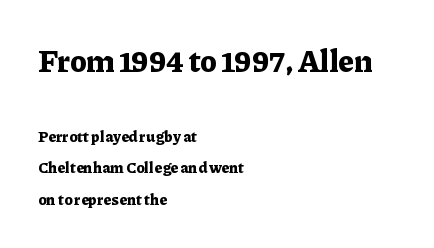
{"serif": "yes", "italic": "no", "bold": "yes", "weight": "bold", "width": "normal", "stroke_contrast": "low", "x_height": "medium", "monospaced": "no", "underline": "no", "align": "left", "line_spacing": "loose", "line_spacing_ratio": 2.1, "letter_spacing": "normal", "letter_spacing_em": 0.0, "larger_block": "first", "size_ratio": 2.0, "glyph_px": 30}
